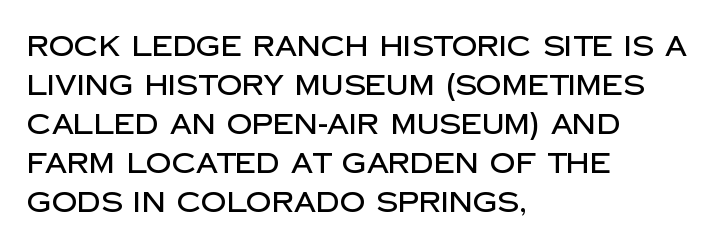
The image shows 28 px sans-serif type, upright; set left-aligned, normal line spacing (1.39x), normal letter spacing, not underlined; low stroke contrast and a large x-height.
